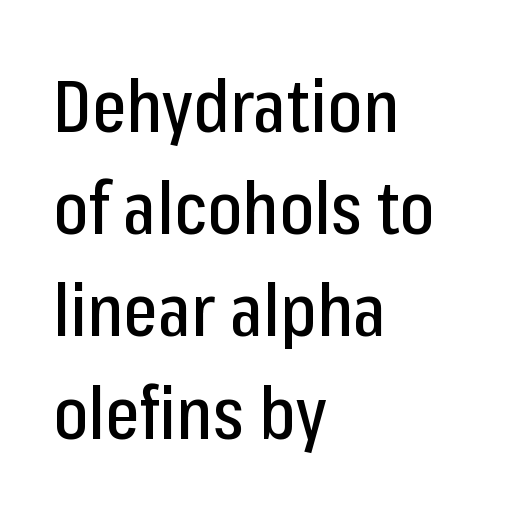
Q: Is the text italic (slanted)? A: No, it is upright.
Q: Is the typeface a serif or a sans-serif typeface? A: Sans-serif.
Q: Is the text underlined? A: No.
Q: How is the paragraph aligned? A: Left-aligned.
Q: Is the spacing between letters normal or unusually wide? A: Normal.
Q: Is the spacing between lines tight, normal or loose? A: Normal.
Q: Width (condensed, normal, or wide)? A: Condensed.
Q: Stroke contrast? A: Low.
Q: x-height? A: Medium.
Q: Monospaced? A: No.
